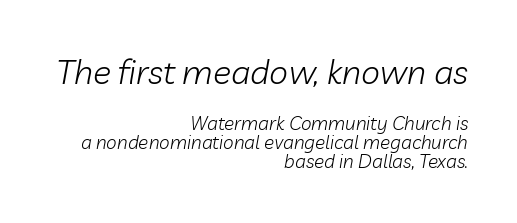
Q: Is the text bold? A: No.
Q: Is the text italic (slanted)? A: Yes, it leans right by about 10 degrees.
Q: Is the text underlined? A: No.
Q: How is the paragraph aligned? A: Right-aligned.
Q: Is the spacing between letters normal or unusually wide? A: Normal.
Q: Is the spacing between lines tight, normal or loose? A: Tight.
Q: Which block of text is set in a larger size, the first (top) or the second (bottom)? A: The first (top) one.
Q: Width (condensed, normal, or wide)? A: Normal.
Q: Stroke contrast? A: Low.
Q: x-height? A: Medium.
Q: Monospaced? A: No.
